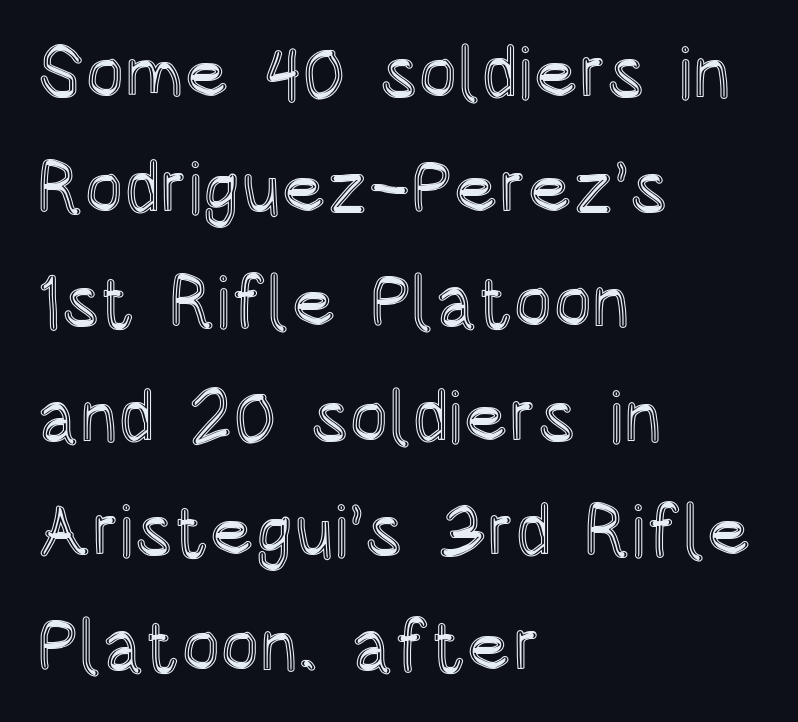
The image shows 73 px condensed type, upright; set left-aligned, normal line spacing (1.57x), normal letter spacing, not underlined; a large x-height.
